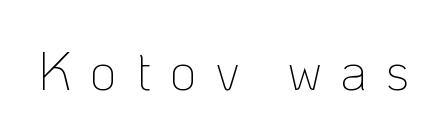
The image shows 53 px thin sans-serif type, upright; set unusually wide letter spacing (+0.35 em), not underlined; low stroke contrast and a medium x-height.
